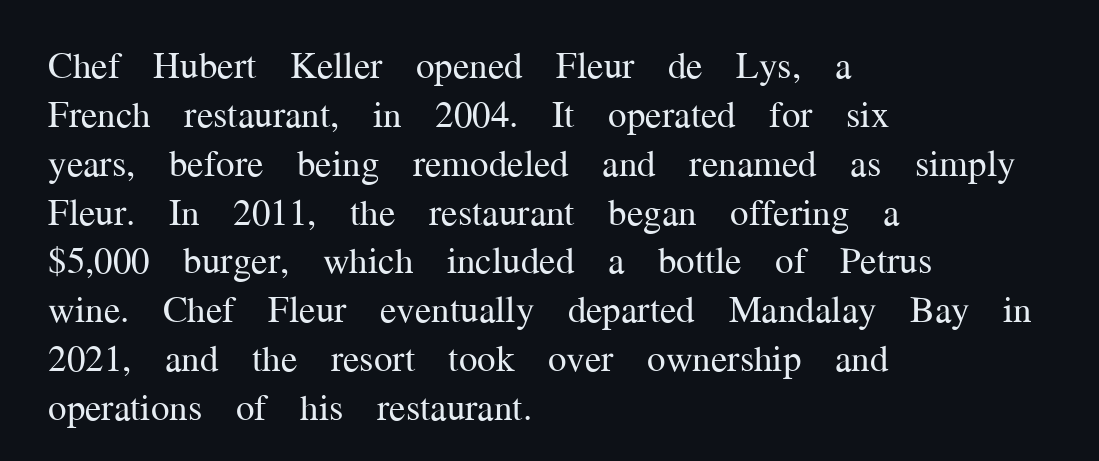
Words float on clear page, feet unadorned. You can tell from the footed stems that serif type was used. The letters stand upright; this is a roman face. This rendering leaves character spacing at its baseline value. Quick note: interline space is typical.
